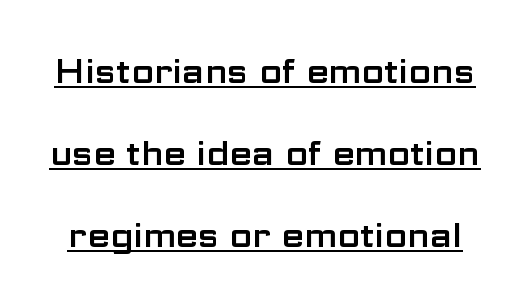
Does a line run under the words? Yes, clearly. Posture: straight, roman, zero tilt. Airy leading. The letters sit at their default tracking, neither squeezed nor spread. Each letter's strokes conclude bluntly, with no projecting serifs.
